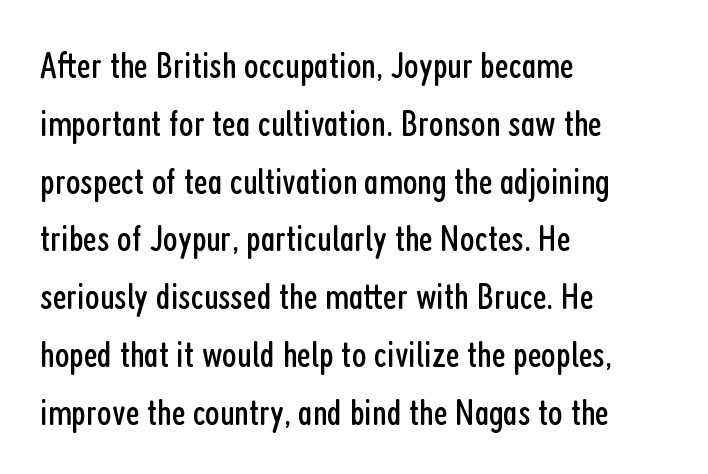
Plain, unruled lines of type. Does the copy run flush right? No — it runs flush left. Successive baselines arrive at the customary interval. Caption: face not bold, strokes unweighted.
